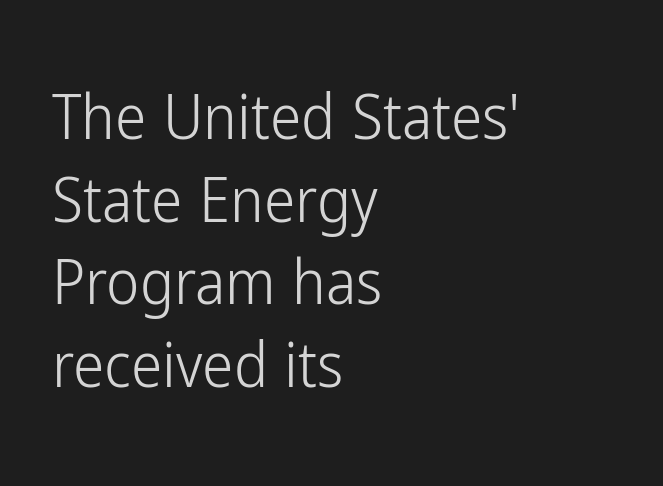
{"serif": "no", "italic": "no", "bold": "no", "weight": "light", "width": "condensed", "stroke_contrast": "low", "x_height": "medium", "monospaced": "no", "underline": "no", "align": "left", "line_spacing": "normal", "line_spacing_ratio": 1.31, "letter_spacing": "normal", "letter_spacing_em": 0.0, "glyph_px": 63}
